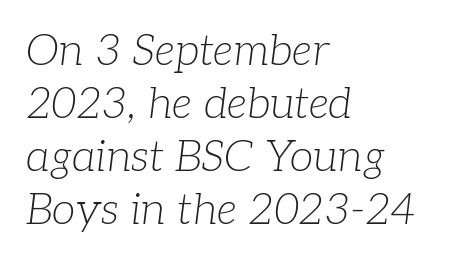
{"serif": "yes", "italic": "yes", "lean": "right", "slant_degrees": 7, "bold": "no", "weight": "light", "width": "normal", "stroke_contrast": "low", "x_height": "medium", "monospaced": "no", "underline": "no", "align": "left", "line_spacing_ratio": 1.23, "letter_spacing": "normal", "letter_spacing_em": 0.0, "glyph_px": 43}
